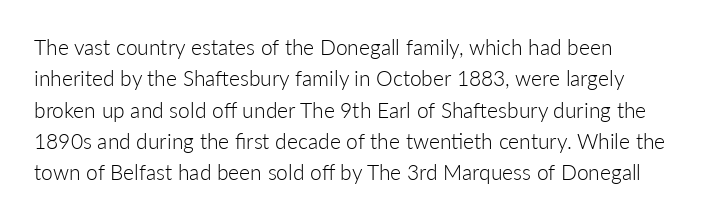
Ordinary non-slanted type is in use. Honestly, the row spacing looks completely unremarkable. These lines keep a tight, regular rhythm from letter to letter. These lines stack with their left ends in a neat column.
